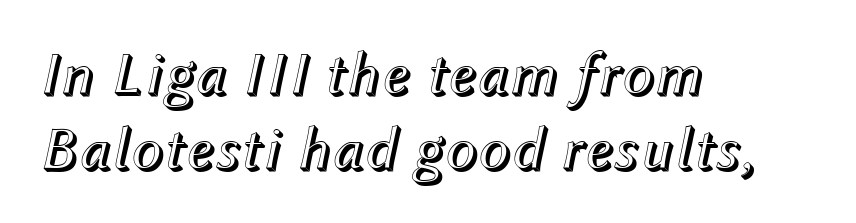
Looks like regular typesetting: each glyph gets only the width it needs. A typesetter would mark this as italic. Check under the words: just untouched page. Honestly, the letter spacing is just normal — you wouldn't notice it.
